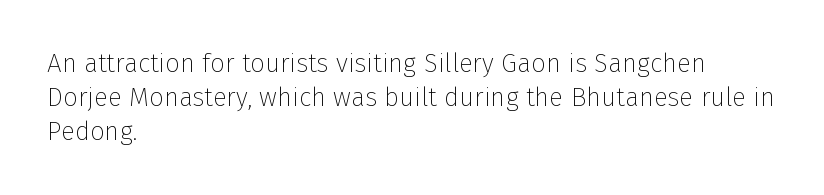
Descenders are the only things crossing below the line. All the whitespace from short lines collects on the right. Characters remain perfectly vertical along every line. The letters sit at their default tracking, neither squeezed nor spread.
